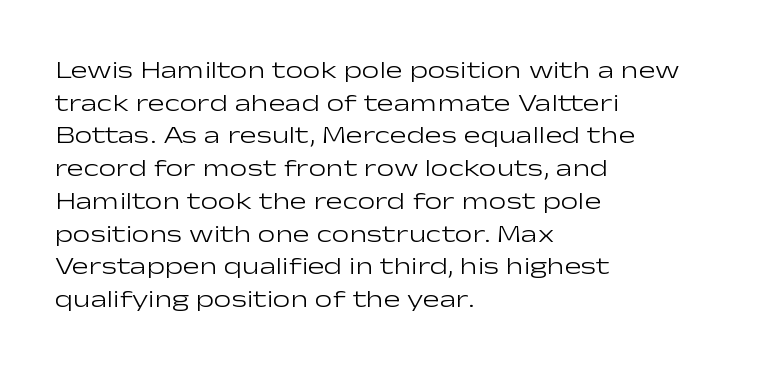
The image shows 25 px text type, upright; set left-aligned, normal line spacing (1.31x), normal letter spacing, not underlined.
